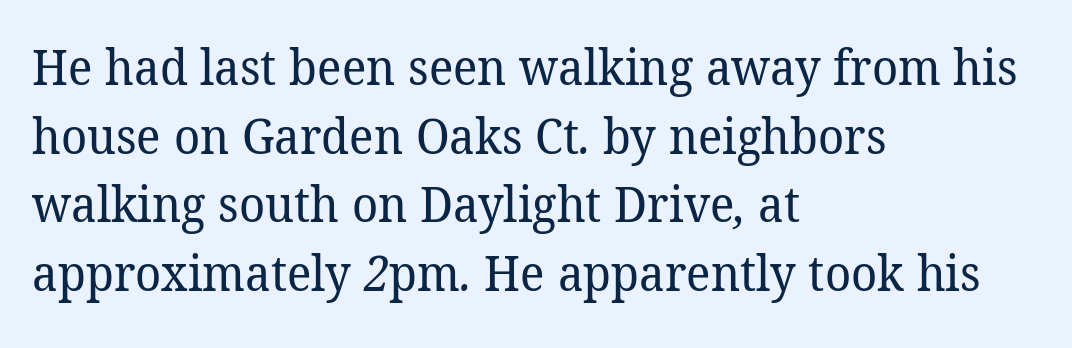
{"serif": "yes", "bold": "no", "weight": "regular", "width": "normal", "stroke_contrast": "low", "x_height": "medium", "monospaced": "no", "underline": "no", "align": "left", "line_spacing": "normal", "line_spacing_ratio": 1.4, "letter_spacing": "normal", "letter_spacing_em": 0.0, "glyph_px": 49}
